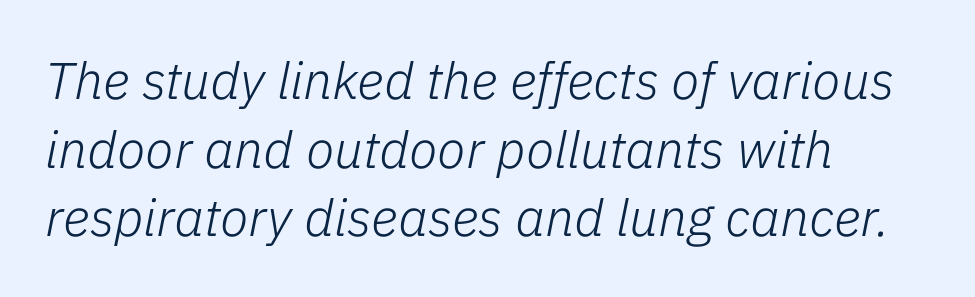
The image shows 52 px light type, italic (leaning right); set left-aligned, normal line spacing (1.32x), normal letter spacing, not underlined; low stroke contrast and a medium x-height.
